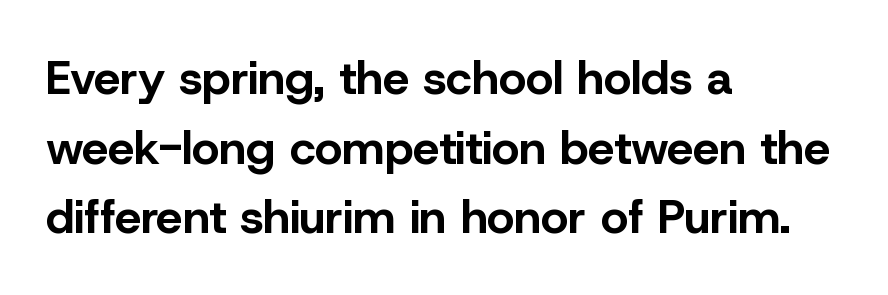
This sample uses a sans-serif face. Unlike italic type, these characters show no tilt at all. There is no visible air inserted between adjacent glyphs. Words float on clear page, feet unadorned. Strokes here are thick enough to call this a true bold.
